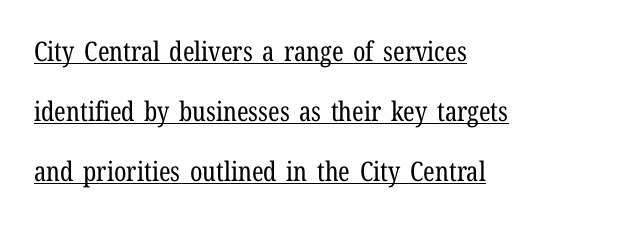
The image shows 27 px text type, upright; set left-aligned, loose line spacing (2.23x), normal letter spacing, underlined.
